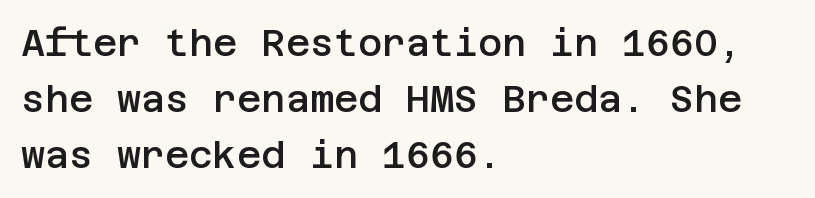
Q: Is the text bold? A: Semi-bold.
Q: Is the text italic (slanted)? A: No, it is upright.
Q: Is the typeface a serif or a sans-serif typeface? A: Sans-serif.
Q: Is the text underlined? A: No.
Q: How is the paragraph aligned? A: Left-aligned.
Q: Is the spacing between letters normal or unusually wide? A: Normal.
Q: Is the spacing between lines tight, normal or loose? A: Normal.
Q: Width (condensed, normal, or wide)? A: Normal.
Q: Stroke contrast? A: Low.
Q: x-height? A: Large.
